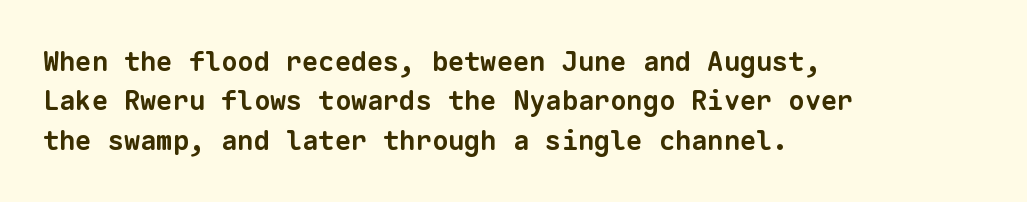
Q: Is the text bold? A: Yes.
Q: Is the text underlined? A: No.
Q: How is the paragraph aligned? A: Left-aligned.
Q: Is the spacing between letters normal or unusually wide? A: Normal.
Q: Is the spacing between lines tight, normal or loose? A: Normal.
